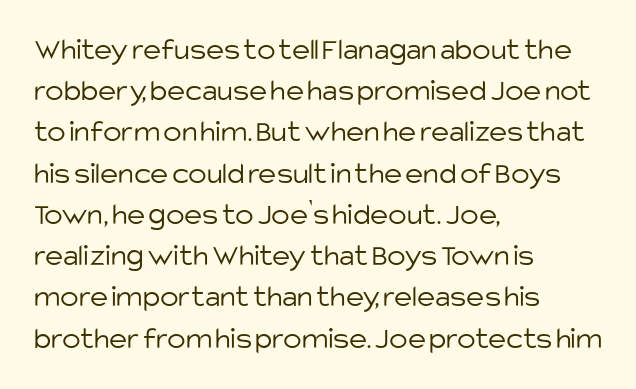
The image shows 31 px light sans-serif type, upright; set left-aligned, normal line spacing (1.33x), normal letter spacing, not underlined; low stroke contrast and a large x-height.
